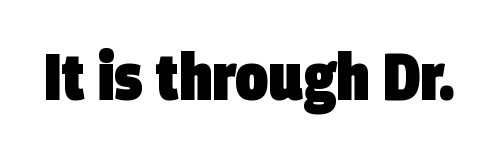
Q: Is the text bold? A: Yes.
Q: Is the typeface a serif or a sans-serif typeface? A: Sans-serif.
Q: Is the text underlined? A: No.
Q: Is the spacing between letters normal or unusually wide? A: Normal.
Q: Width (condensed, normal, or wide)? A: Condensed.
Q: Stroke contrast? A: Low.
Q: x-height? A: Large.
Q: Monospaced? A: No.
